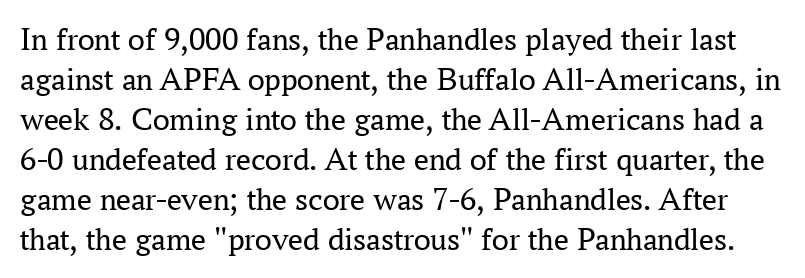
The image shows 33 px regular-weight serif type, upright; set line spacing 1.21x, normal letter spacing, not underlined; medium stroke contrast and a medium x-height.
